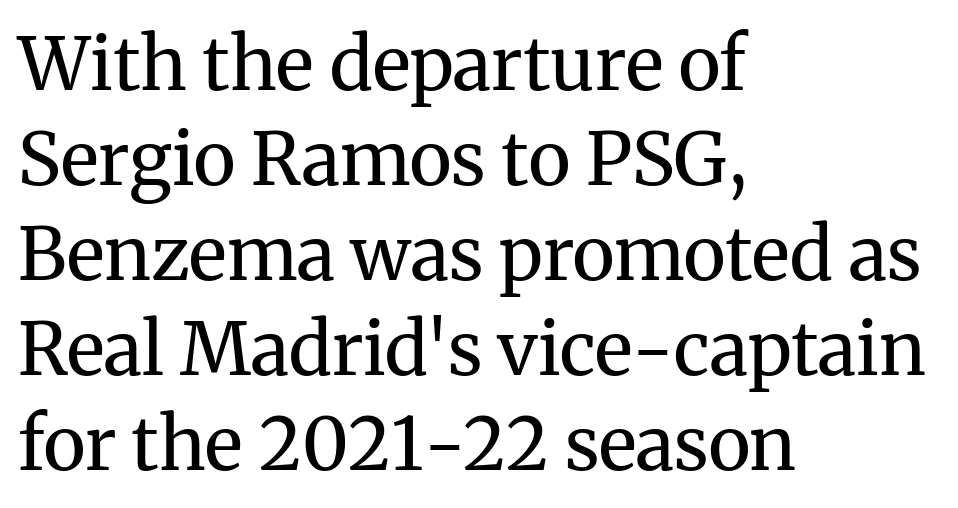
Style check: upright. Tracking here is standard; glyphs follow each other at the usual distance. In terms of leading, this rendering sits right in the middle. Proportional: the letters do not fall into vertical columns. Honestly, there is no underline to notice here at all. Serifs: yes, visible at the terminals of the letterforms.
